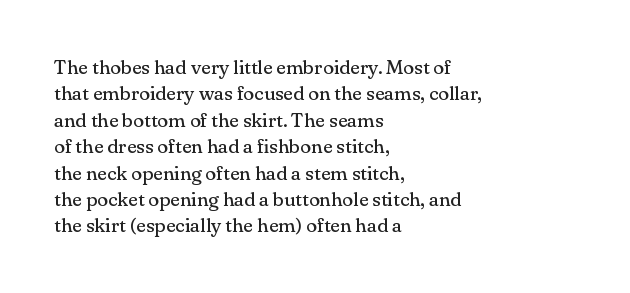
Q: Is the text bold? A: No.
Q: Is the text italic (slanted)? A: No, it is upright.
Q: Is the text underlined? A: No.
Q: How is the paragraph aligned? A: Left-aligned.
Q: Is the spacing between letters normal or unusually wide? A: Normal.
Q: Is the spacing between lines tight, normal or loose? A: Normal.
